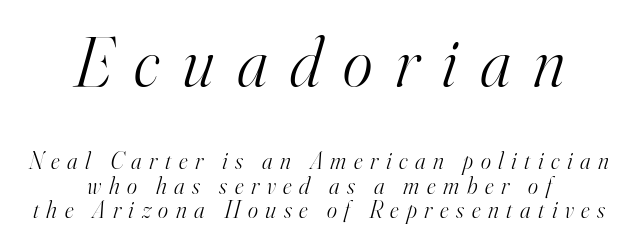
Q: Is the text bold? A: No.
Q: Is the text italic (slanted)? A: Yes, it leans right by about 16 degrees.
Q: Is the typeface a serif or a sans-serif typeface? A: Serif.
Q: Is the text underlined? A: No.
Q: How is the paragraph aligned? A: Centered.
Q: Is the spacing between letters normal or unusually wide? A: Unusually wide.
Q: Is the spacing between lines tight, normal or loose? A: Tight.
Q: Which block of text is set in a larger size, the first (top) or the second (bottom)? A: The first (top) one.
Q: Width (condensed, normal, or wide)? A: Normal.
Q: Stroke contrast? A: High.
Q: x-height? A: Small.
Q: Monospaced? A: No.
